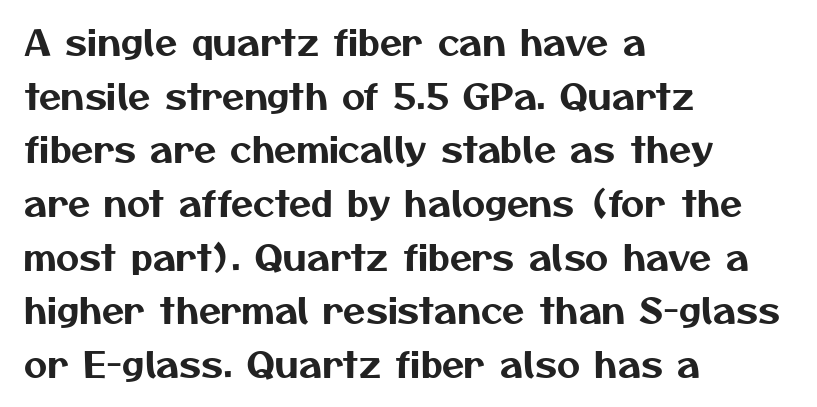
I'd call this a sans setting — the letters go barefoot. Type without underlining. This sample is left-justified, so line endings fall wherever the words run out. The space between consecutive lines is moderate. Does extra space separate the letters? No, they use regular spacing. Spacing verdict: proportional, widths tailored to each character.
